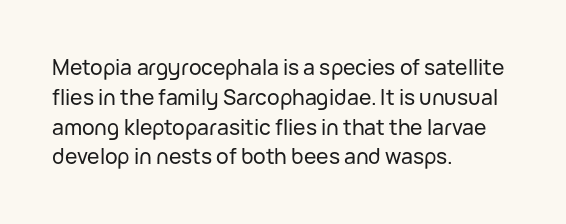
The image shows 21 px text type, upright; set left-aligned, normal line spacing (1.42x), normal letter spacing, not underlined.
